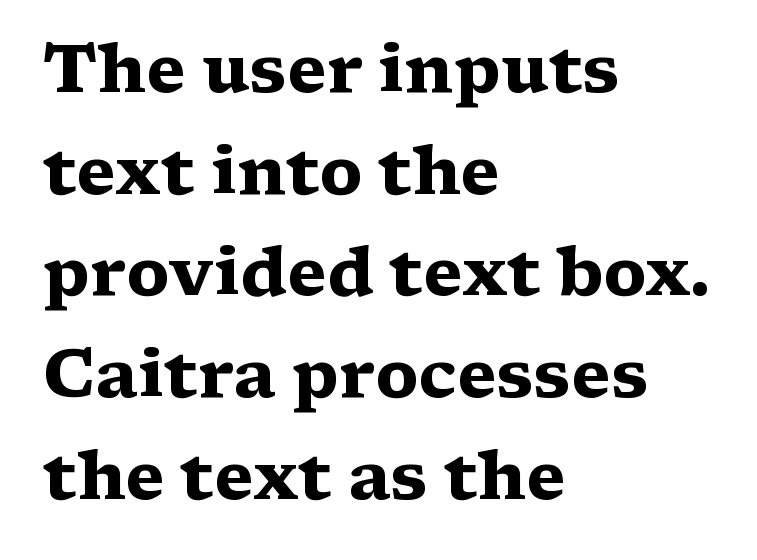
Horizontal bands of white between lines are of average thickness. Quick note: underline off. This rendering employs a face with finishing strokes, i.e., a serif. This sample uses an upright cut, with every glyph sitting square on the baseline. Inter-character spacing is left at the font's built-in metrics. Note the varied advance widths — an 'i' is clearly narrower than an 'm'.
